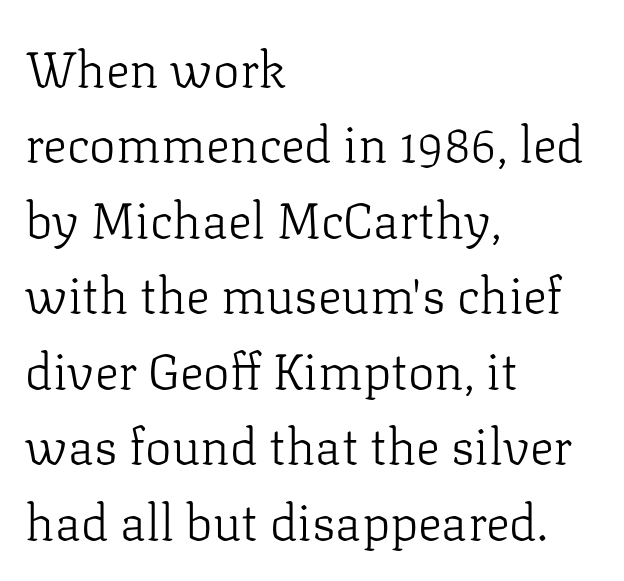
Unlike italic type, these characters show no tilt at all. Is this a sans? No — the strokes have serifs. This block has exactly the height ordinary leading produces. The zone under the glyphs is completely vacant. The letters advance in unequal steps, a hallmark of proportional type. The letterforms sit at book weight or below.
